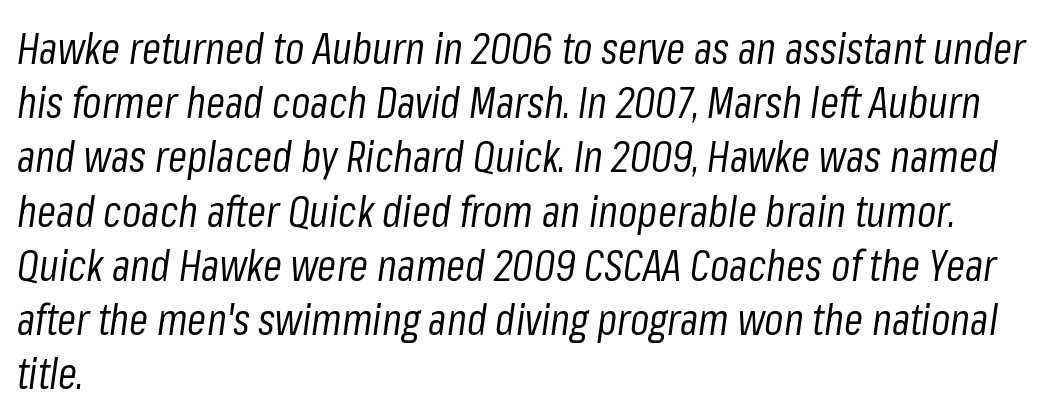
The image shows 43 px regular-weight, condensed type, italic (leaning right); set left-aligned, normal line spacing (1.26x), normal letter spacing, not underlined; low stroke contrast and a medium x-height.
